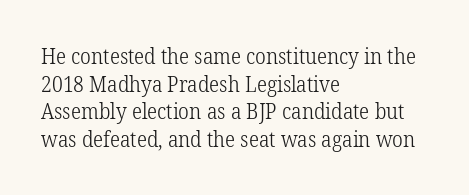
{"italic": "no", "bold": "no", "underline": "no", "align": "left", "line_spacing": "normal", "line_spacing_ratio": 1.31, "letter_spacing": "normal", "letter_spacing_em": 0.0, "glyph_px": 21}
